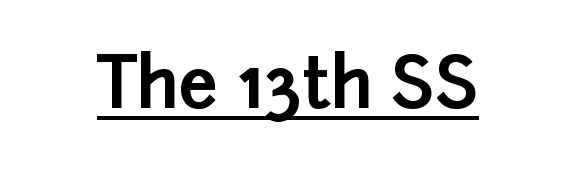
Q: Is the text bold? A: Yes.
Q: Is the text italic (slanted)? A: No, it is upright.
Q: Is the typeface a serif or a sans-serif typeface? A: Sans-serif.
Q: Is the text underlined? A: Yes.
Q: Is the spacing between letters normal or unusually wide? A: Normal.
Q: Width (condensed, normal, or wide)? A: Normal.
Q: Stroke contrast? A: Low.
Q: x-height? A: Medium.
Q: Monospaced? A: No.
